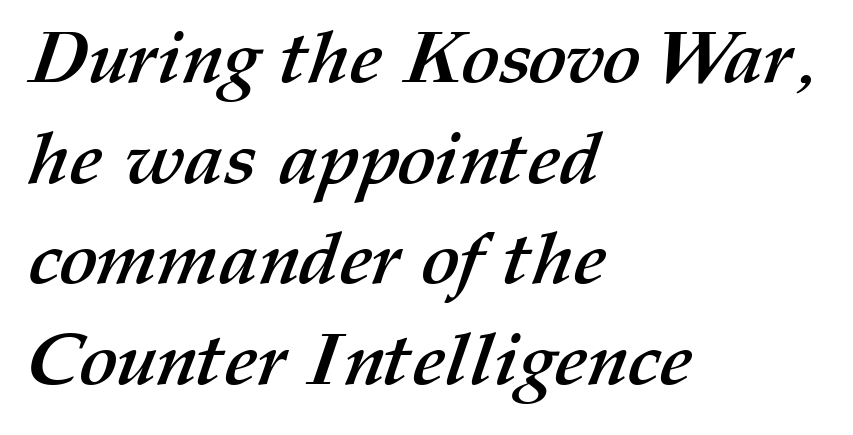
The image shows 73 px semibold type; set left-aligned, normal line spacing (1.38x), normal letter spacing, not underlined; medium stroke contrast and a medium x-height.
